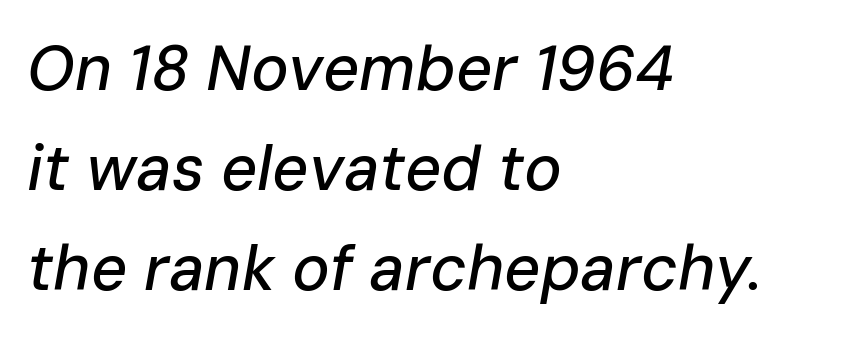
Q: Is the text italic (slanted)? A: Yes, it leans right by about 10 degrees.
Q: Is the text underlined? A: No.
Q: How is the paragraph aligned? A: Left-aligned.
Q: Is the spacing between letters normal or unusually wide? A: Normal.
Q: Is the spacing between lines tight, normal or loose? A: Normal.
Q: Width (condensed, normal, or wide)? A: Normal.
Q: Stroke contrast? A: Low.
Q: x-height? A: Medium.
Q: Monospaced? A: No.
